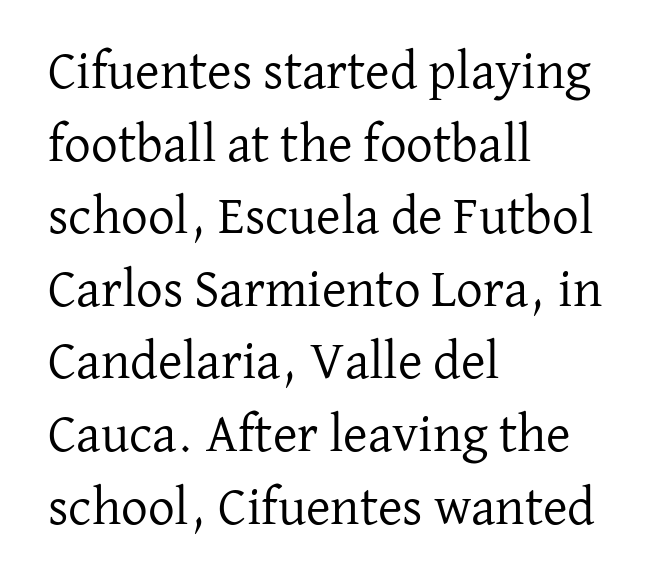
Q: Is the text bold? A: No.
Q: Is the text italic (slanted)? A: No, it is upright.
Q: Is the typeface a serif or a sans-serif typeface? A: Serif.
Q: Is the text underlined? A: No.
Q: How is the paragraph aligned? A: Left-aligned.
Q: Is the spacing between letters normal or unusually wide? A: Normal.
Q: Is the spacing between lines tight, normal or loose? A: Normal.
Q: Width (condensed, normal, or wide)? A: Normal.
Q: Stroke contrast? A: Low.
Q: x-height? A: Medium.
Q: Monospaced? A: No.
